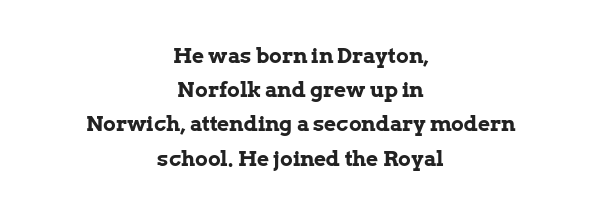
{"italic": "no", "bold": "yes", "underline": "no", "align": "center", "line_spacing": "normal", "line_spacing_ratio": 1.63, "letter_spacing": "normal", "letter_spacing_em": 0.0, "glyph_px": 21}
